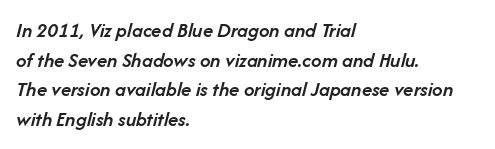
{"italic": "yes", "lean": "right", "slant_degrees": 14, "bold": "semi", "underline": "no", "align": "left", "line_spacing": "normal", "line_spacing_ratio": 1.41, "letter_spacing": "normal", "letter_spacing_em": 0.0, "glyph_px": 21}
